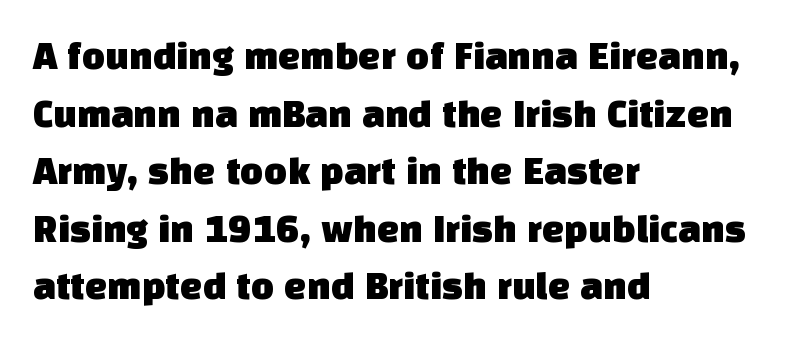
Q: Is the typeface a serif or a sans-serif typeface? A: Sans-serif.
Q: Is the text underlined? A: No.
Q: How is the paragraph aligned? A: Left-aligned.
Q: Is the spacing between letters normal or unusually wide? A: Normal.
Q: Is the spacing between lines tight, normal or loose? A: Normal.
Q: Width (condensed, normal, or wide)? A: Normal.
Q: Stroke contrast? A: Low.
Q: x-height? A: Large.
Q: Monospaced? A: No.
